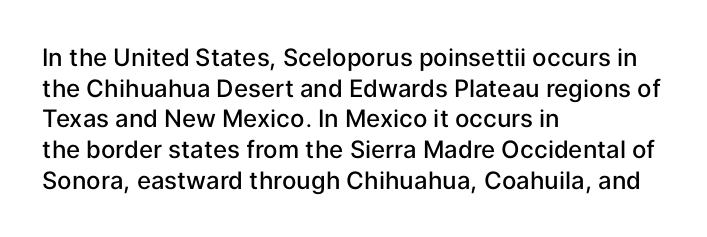
Q: Is the text bold? A: Semi-bold.
Q: Is the text italic (slanted)? A: No, it is upright.
Q: Is the text underlined? A: No.
Q: How is the paragraph aligned? A: Left-aligned.
Q: Is the spacing between letters normal or unusually wide? A: Normal.
Q: Is the spacing between lines tight, normal or loose? A: Normal.
